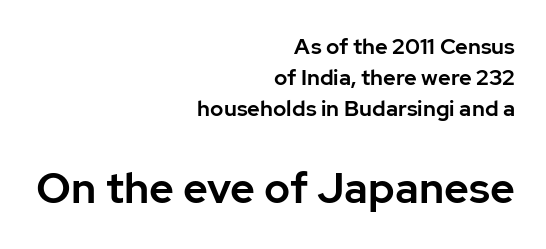
Q: Is the text italic (slanted)? A: No, it is upright.
Q: Is the typeface a serif or a sans-serif typeface? A: Sans-serif.
Q: Is the text underlined? A: No.
Q: How is the paragraph aligned? A: Right-aligned.
Q: Is the spacing between letters normal or unusually wide? A: Normal.
Q: Is the spacing between lines tight, normal or loose? A: Normal.
Q: Which block of text is set in a larger size, the first (top) or the second (bottom)? A: The second (bottom) one.
Q: Width (condensed, normal, or wide)? A: Normal.
Q: Stroke contrast? A: Low.
Q: x-height? A: Medium.
Q: Monospaced? A: No.
